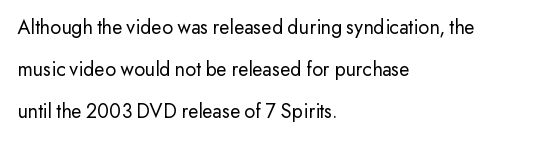
Q: Is the text bold? A: No.
Q: Is the text italic (slanted)? A: No, it is upright.
Q: Is the text underlined? A: No.
Q: How is the paragraph aligned? A: Left-aligned.
Q: Is the spacing between letters normal or unusually wide? A: Normal.
Q: Is the spacing between lines tight, normal or loose? A: Loose.
